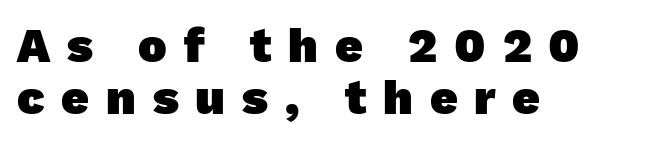
{"serif": "no", "bold": "yes", "weight": "heavy", "width": "normal", "stroke_contrast": "low", "x_height": "medium", "monospaced": "no", "underline": "no", "align": "left", "line_spacing": "tight", "line_spacing_ratio": 1.09, "letter_spacing": "wide", "letter_spacing_em": 0.35, "glyph_px": 48}
